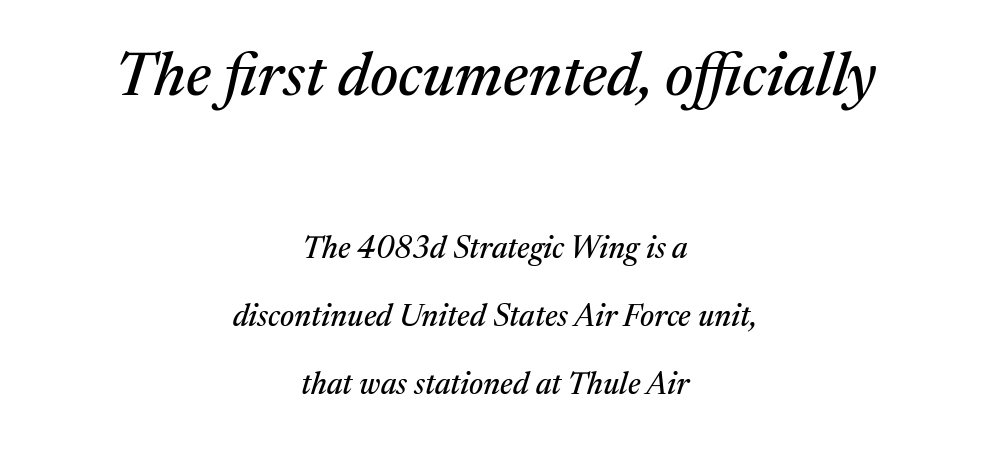
{"serif": "yes", "italic": "yes", "lean": "right", "slant_degrees": 17, "width": "normal", "stroke_contrast": "medium", "x_height": "medium", "monospaced": "no", "underline": "no", "align": "center", "line_spacing": "loose", "line_spacing_ratio": 2.2, "letter_spacing": "normal", "letter_spacing_em": 0.0, "larger_block": "first", "size_ratio": 2.0, "glyph_px": 62}
